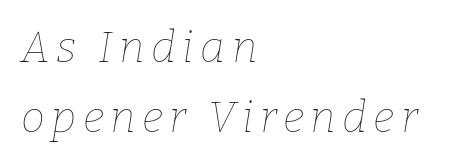
The designer left line spacing at the default. Layout note: lines flush left. A typesetter would call this proportional, since set widths differ per character. Think standard paragraph weight, or any step lighter than that. Check under the words: just untouched page.
